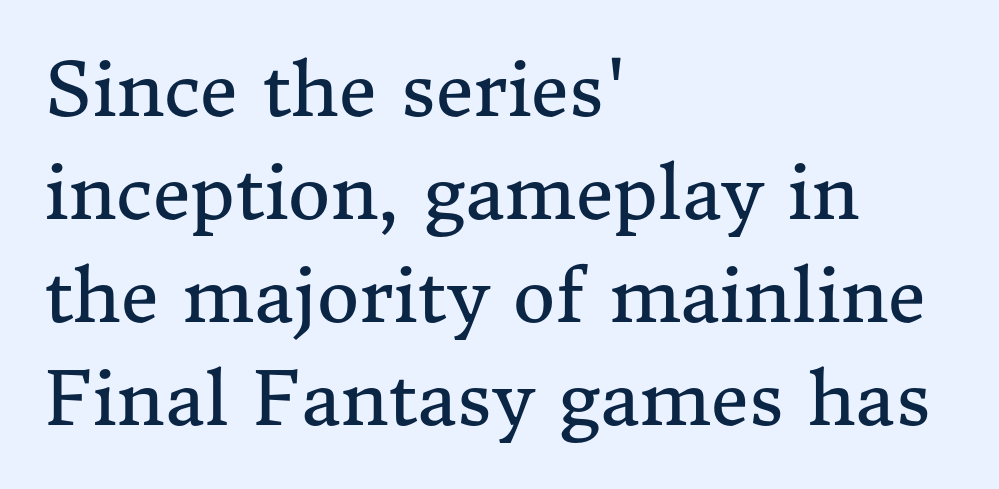
These lines are rendered in a variable-pitch font. The foot of each line stays bare and open. Summary of weight: not heavy and not bold. In terms of leading, this rendering sits right in the middle. Horizontally, the lines are justified to the leading edge only. The rendering keeps characters at their native spacing.
